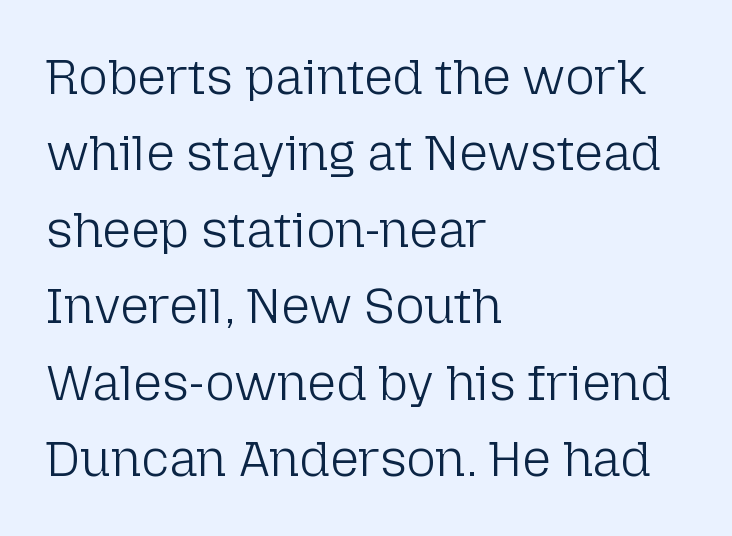
Regarding leading, the lines here are spaced in the standard way. Clear beneath every line of the passage. Unlike a traditional serif, this face leaves its strokes unadorned. These lines are set flush left with a ragged right edge. The rendering uses natural spacing where letterforms have individual widths.
